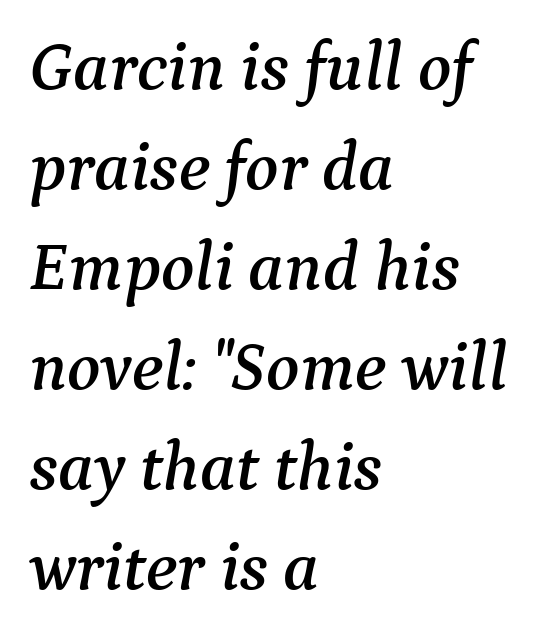
The block of text has a typical density, with ordinary space between rows. Look at the bottom of the vertical strokes: they flare into serifs here. The tracking reads as untouched default to a designer's eye. This sample is left-justified, so line endings fall wherever the words run out.
